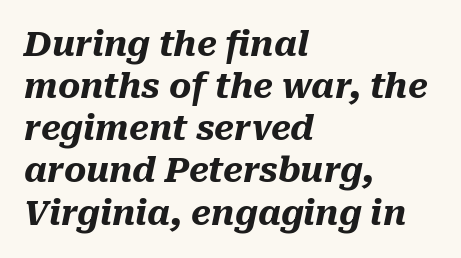
The image shows 34 px heavy type, italic (leaning right); set left-aligned, line spacing 1.24x, normal letter spacing, not underlined; medium stroke contrast and a medium x-height.
